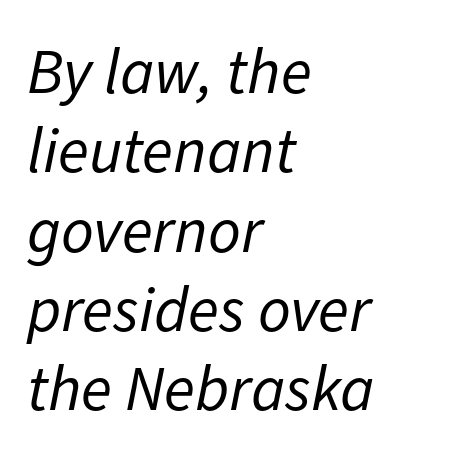
The image shows 64 px regular-weight type, italic (leaning right); set left-aligned, line spacing 1.24x, normal letter spacing, not underlined; low stroke contrast and a medium x-height.
